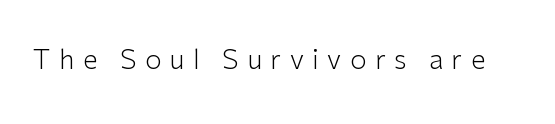
The image shows 27 px text type, upright; set unusually wide letter spacing (+0.31 em), not underlined.
